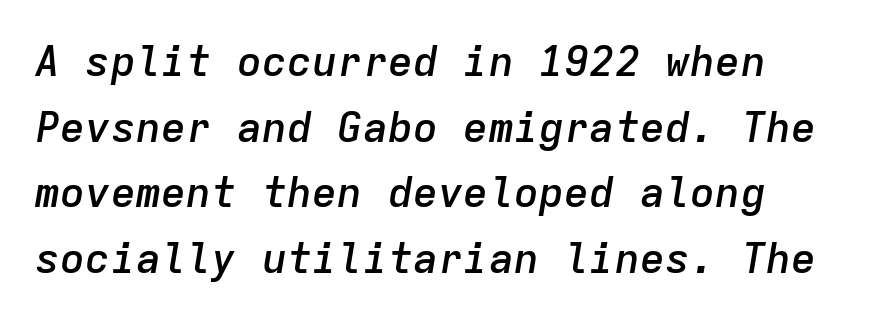
Q: Is the text bold? A: Semi-bold.
Q: Is the text italic (slanted)? A: Yes, it leans right by about 9 degrees.
Q: Is the text underlined? A: No.
Q: Is the spacing between letters normal or unusually wide? A: Normal.
Q: Is the spacing between lines tight, normal or loose? A: Normal.
Q: Width (condensed, normal, or wide)? A: Normal.
Q: Stroke contrast? A: Low.
Q: x-height? A: Medium.
Q: Monospaced? A: Yes.
